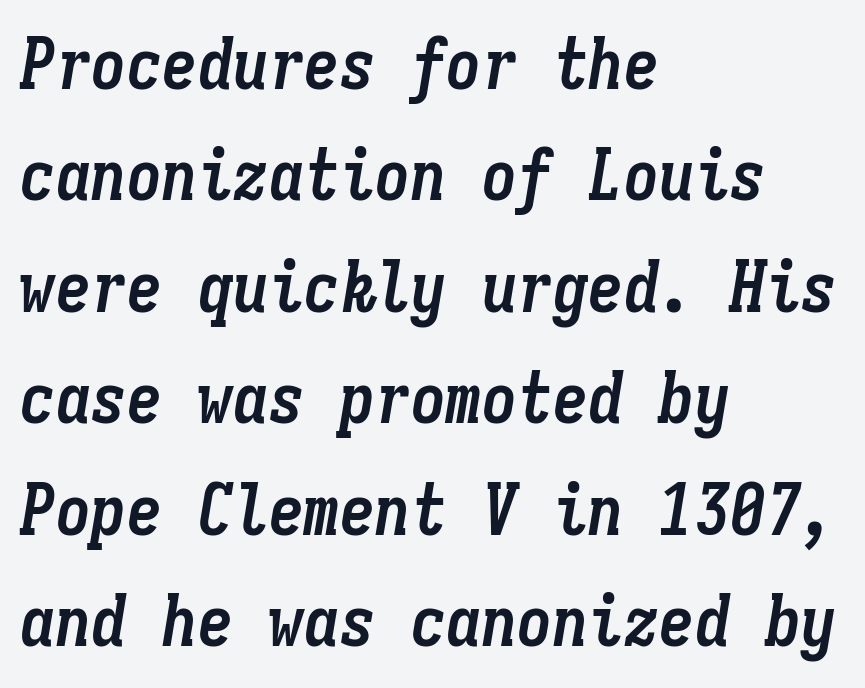
Underlining? Definitely not there. The gaps between neighbouring characters are ordinary and unremarkable. Is the type slanted? Yes — the strokes lean at a clear angle. The block of text has a typical density, with ordinary space between rows. Each glyph is drawn with heavy, bold strokes.
